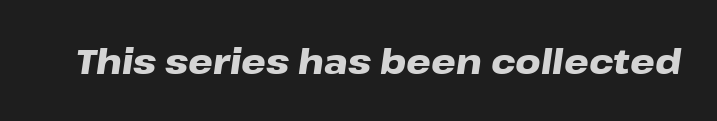
Q: Is the text bold? A: Yes.
Q: Is the text italic (slanted)? A: Yes, it leans right by about 8 degrees.
Q: Is the text underlined? A: No.
Q: Is the spacing between letters normal or unusually wide? A: Normal.
Q: Width (condensed, normal, or wide)? A: Wide.
Q: Stroke contrast? A: Low.
Q: x-height? A: Medium.
Q: Monospaced? A: No.
